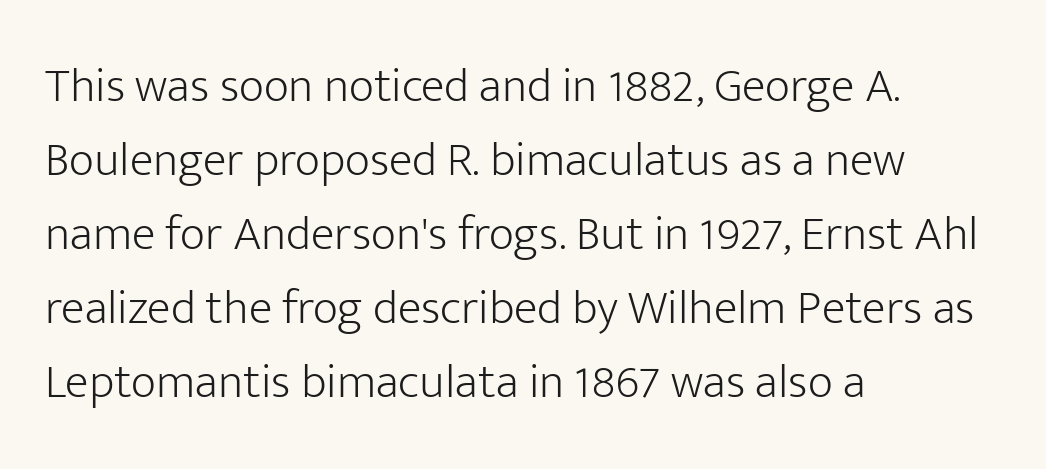
{"serif": "no", "italic": "no", "bold": "no", "weight": "light", "width": "normal", "stroke_contrast": "low", "x_height": "medium", "monospaced": "no", "underline": "no", "align": "left", "line_spacing": "normal", "line_spacing_ratio": 1.51, "letter_spacing": "normal", "letter_spacing_em": 0.0, "glyph_px": 49}
